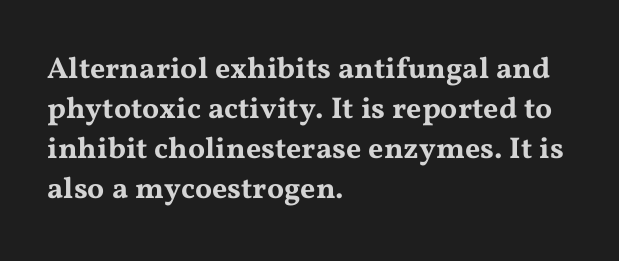
Q: Is the text italic (slanted)? A: No, it is upright.
Q: Is the typeface a serif or a sans-serif typeface? A: Serif.
Q: Is the text underlined? A: No.
Q: How is the paragraph aligned? A: Left-aligned.
Q: Is the spacing between letters normal or unusually wide? A: Normal.
Q: Is the spacing between lines tight, normal or loose? A: Normal.
Q: Width (condensed, normal, or wide)? A: Wide.
Q: Stroke contrast? A: Medium.
Q: x-height? A: Medium.
Q: Monospaced? A: No.
